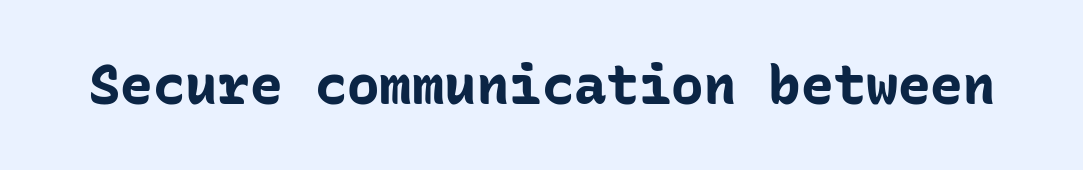
{"serif": "no", "italic": "no", "bold": "yes", "weight": "bold", "width": "normal", "stroke_contrast": "low", "x_height": "medium", "monospaced": "yes", "underline": "no", "letter_spacing": "normal", "letter_spacing_em": 0.0, "glyph_px": 54}
